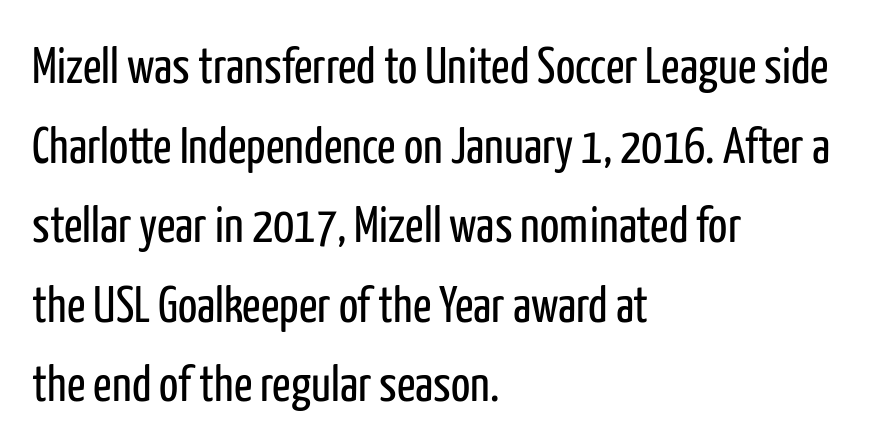
Check the space under the baseline: it is left empty. The weight tops out at a normal text grade. The type sits square on the baseline with zero lean. Are there feet on the stems? There aren't — it's a sans.
